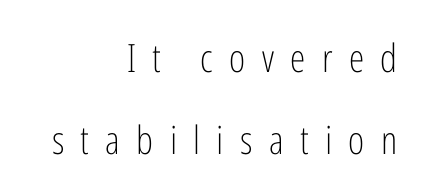
{"serif": "no", "italic": "no", "bold": "no", "weight": "light", "width": "condensed", "stroke_contrast": "low", "x_height": "medium", "monospaced": "no", "underline": "no", "align": "right", "line_spacing": "loose", "line_spacing_ratio": 2.09, "letter_spacing": "wide", "letter_spacing_em": 0.42, "glyph_px": 39}
